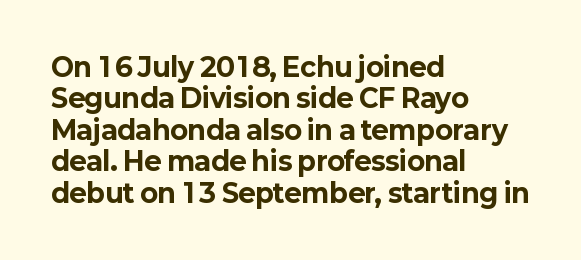
{"italic": "no", "bold": "yes", "underline": "no", "align": "left", "line_spacing_ratio": 1.21, "letter_spacing": "normal", "letter_spacing_em": 0.0, "glyph_px": 26}
